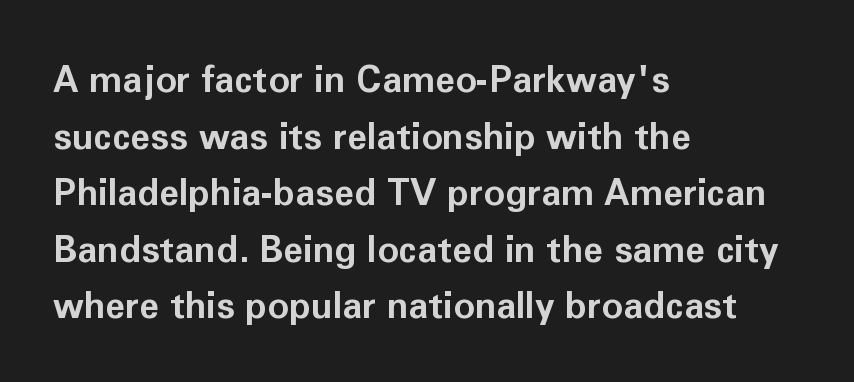
The rendering anchors every line to the left-hand side. The type family on display is of the sans-serif kind. Here the glyphs are tracked normally, forming tight word shapes. Rendered with straight, roman letterforms. The passage shown is typed in a proportional face where columns would drift. Whoever set this chose a conventional vertical rhythm.
